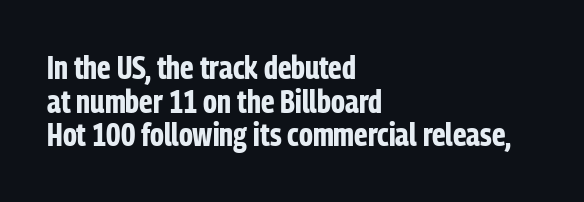
Check the space under the baseline: it is left empty. No extra tracking has been applied to these lines. Do the letters lean? They stand straight. Heavy, bold letterforms. The rendering shows plain stroke endings on the letterforms — a sans-serif design.
